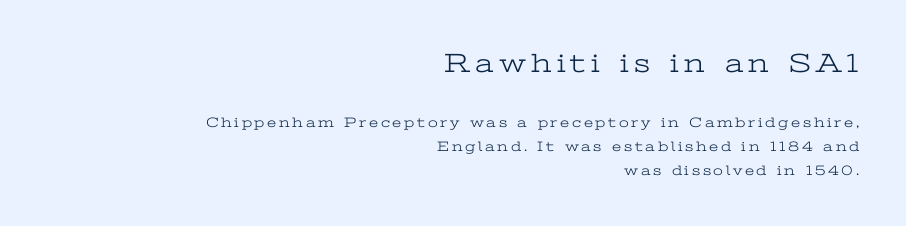
{"italic": "no", "bold": "no", "underline": "no", "align": "right", "line_spacing": "normal", "line_spacing_ratio": 1.69, "larger_block": "first", "size_ratio": 1.93, "glyph_px": 27}
